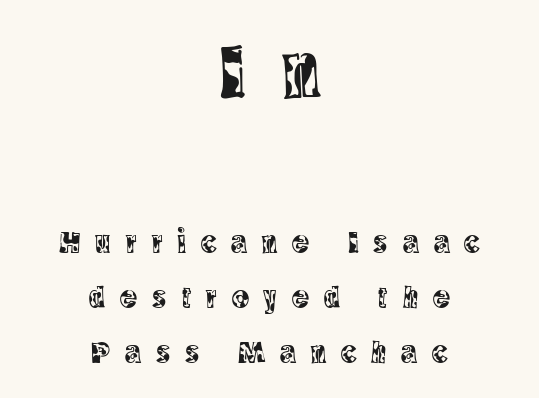
The image shows 79 px condensed serif type, upright; set centered, line spacing 1.71x, unusually wide letter spacing (+0.47 em), not underlined; the first (top) block is 2.47x larger; a large x-height.
